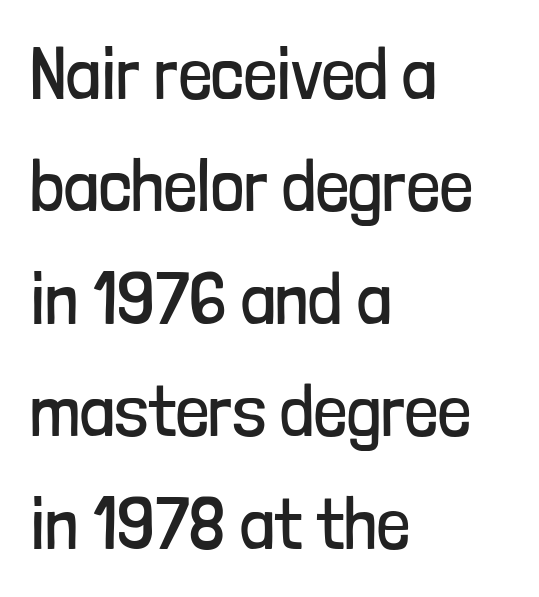
Q: Is the text bold? A: No.
Q: Is the text italic (slanted)? A: No, it is upright.
Q: Is the typeface a serif or a sans-serif typeface? A: Sans-serif.
Q: Is the text underlined? A: No.
Q: How is the paragraph aligned? A: Left-aligned.
Q: Is the spacing between letters normal or unusually wide? A: Normal.
Q: Is the spacing between lines tight, normal or loose? A: Normal.
Q: Width (condensed, normal, or wide)? A: Condensed.
Q: Stroke contrast? A: Low.
Q: x-height? A: Medium.
Q: Monospaced? A: No.
